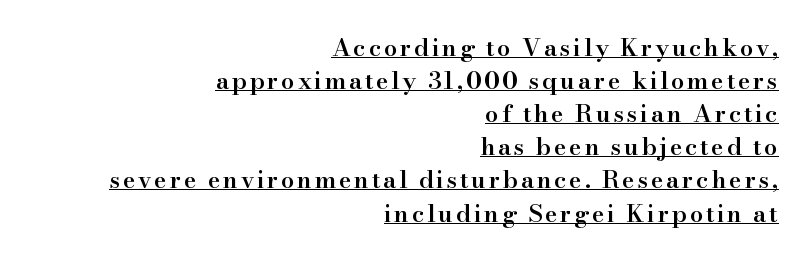
Q: Is the text bold? A: Semi-bold.
Q: Is the text italic (slanted)? A: No, it is upright.
Q: Is the text underlined? A: Yes.
Q: How is the paragraph aligned? A: Right-aligned.
Q: Is the spacing between lines tight, normal or loose? A: Normal.
